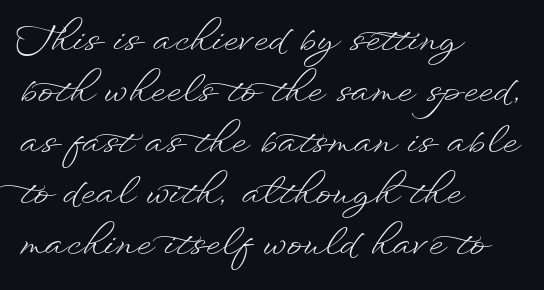
{"bold": "no", "weight": "light", "width": "wide", "stroke_contrast": "low", "x_height": "small", "monospaced": "no", "underline": "no", "align": "left", "line_spacing": "normal", "line_spacing_ratio": 1.38, "letter_spacing": "normal", "letter_spacing_em": 0.0, "glyph_px": 37}
